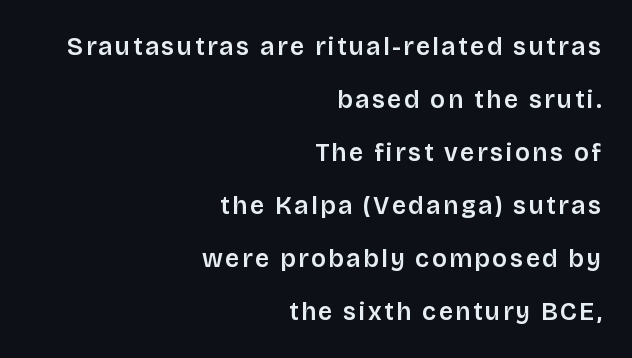
The lettering stays uniformly vertical, giving the passage a roman look. Each line ends at the same right margin while the left side varies. The glyphs are unaccompanied by any horizontal stroke below them. Each glyph is drawn with semibold strokes, heavier than normal yet not fully bold. These lines stand farther apart than default settings would place them.
